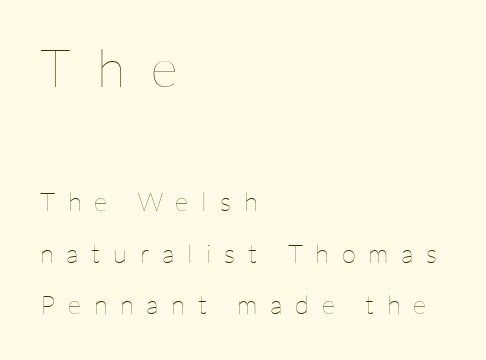
{"italic": "no", "bold": "no", "weight": "thin", "width": "normal", "stroke_contrast": "low", "x_height": "medium", "monospaced": "no", "underline": "no", "align": "left", "line_spacing": "loose", "line_spacing_ratio": 1.99, "letter_spacing": "wide", "letter_spacing_em": 0.49, "larger_block": "first", "size_ratio": 2.04, "glyph_px": 53}
